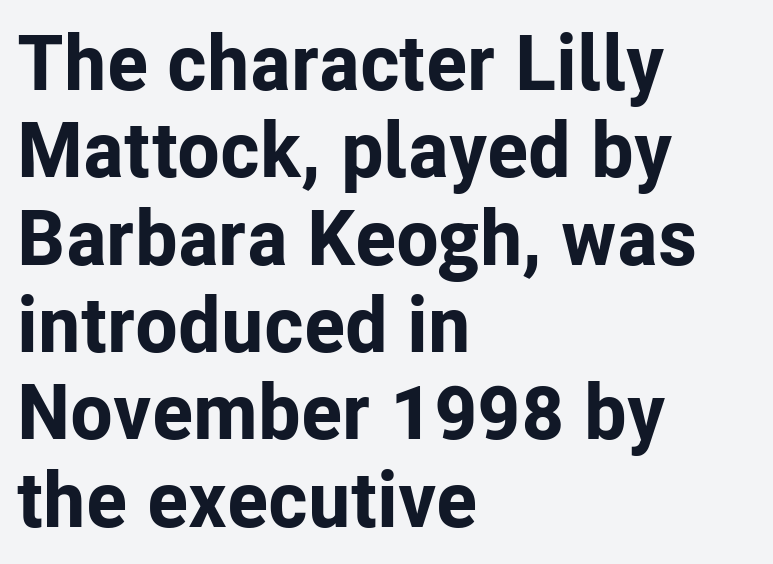
These lines huddle together more closely than default settings would place them. Here the designer chose a conventional face with non-uniform glyph widths. The typesetting leans heavy: a genuine bold. If you drew a ruler down the left edge, every line would touch it. Quick note: underline off.
